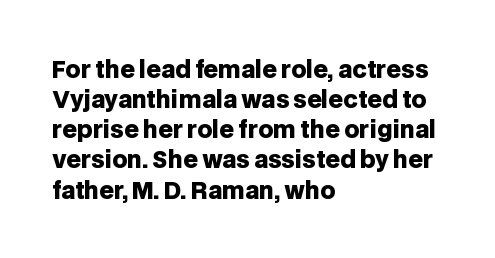
Does extra space separate the letters? No, they use regular spacing. The passage is arranged the way most books set body copy — flush left. Successive baselines arrive at the customary interval. Posture: upright roman. Is the type bold? Yes — the strokes are clearly thick and heavy.
